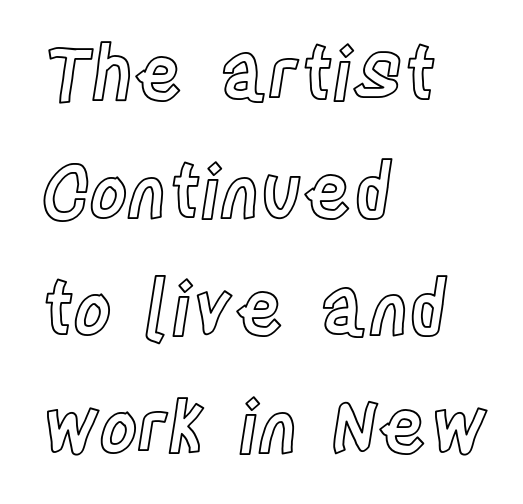
A typesetter would call this proportional, since set widths differ per character. Type without underlining. The line texture is even and compact thanks to regular tracking. Vertical spacing — default. The lines in this sample share a left origin and differ only in where they stop.
